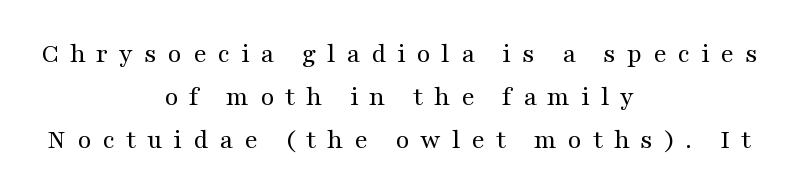
Q: Is the text bold? A: No.
Q: Is the text italic (slanted)? A: No, it is upright.
Q: Is the typeface a serif or a sans-serif typeface? A: Serif.
Q: Is the text underlined? A: No.
Q: How is the paragraph aligned? A: Centered.
Q: Is the spacing between letters normal or unusually wide? A: Unusually wide.
Q: Is the spacing between lines tight, normal or loose? A: Normal.
Q: Width (condensed, normal, or wide)? A: Wide.
Q: Stroke contrast? A: Medium.
Q: x-height? A: Medium.
Q: Monospaced? A: No.
